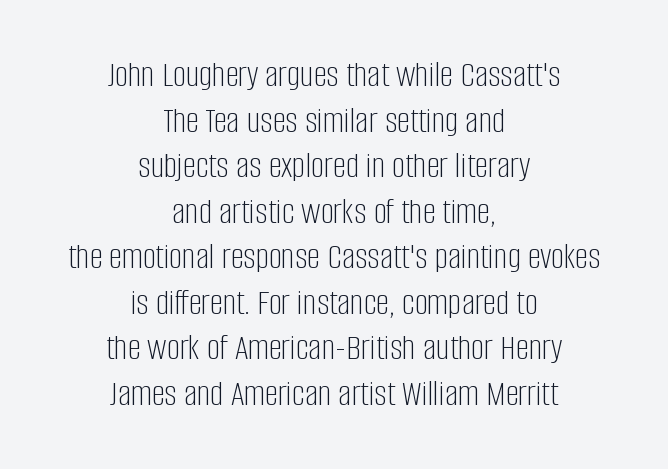
The typesetting does not lean heavy: it is not bold. This sample is center-justified, so both line endings float freely. Just letters on the line, the space beneath them empty. Spacing verdict: proportional, widths tailored to each character. The letters carry no serifs — their stems end cleanly without finishing strokes. A roman cut, with each character standing at attention.
